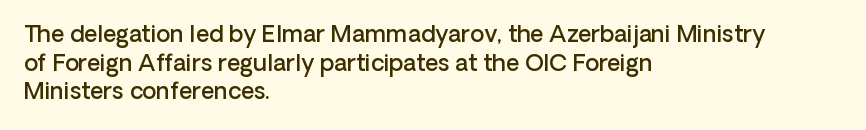
The specimen omits any rule beneath the text block's lines. The type sits square on the baseline with zero lean. This block has exactly the height ordinary leading produces. Does extra space separate the letters? No, they use regular spacing.
